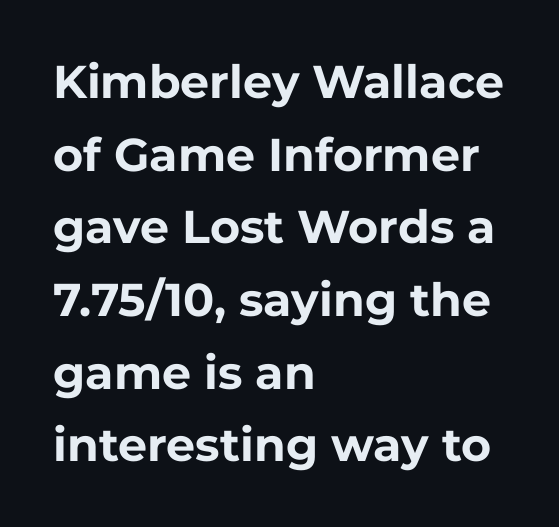
The image shows 46 px bold sans-serif type, upright; set left-aligned, normal line spacing (1.58x), normal letter spacing, not underlined; low stroke contrast and a medium x-height.
